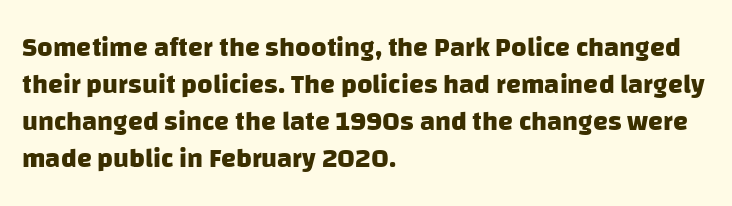
Words appear dense and cohesive because spacing is normal. The strip under each line holds only bare page. The glyphs have the mass of a bold cut. Quick note: interline space is typical. A classic flush-left, rag-right setting is used for this passage.
